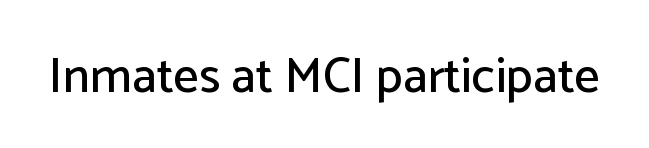
The image shows 50 px sans-serif type, upright; set normal letter spacing, not underlined; low stroke contrast and a medium x-height.
